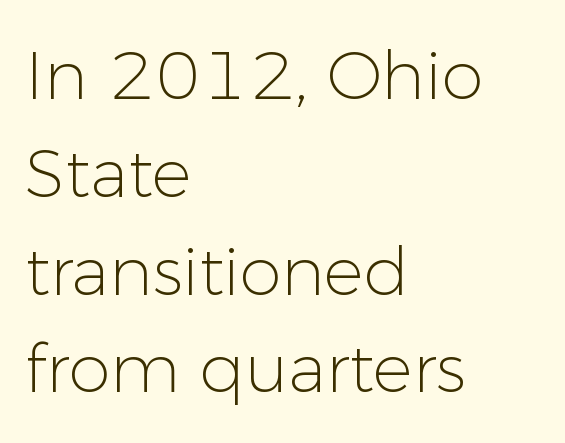
Q: Is the text bold? A: No.
Q: Is the text italic (slanted)? A: No, it is upright.
Q: Is the typeface a serif or a sans-serif typeface? A: Sans-serif.
Q: Is the text underlined? A: No.
Q: How is the paragraph aligned? A: Left-aligned.
Q: Is the spacing between letters normal or unusually wide? A: Normal.
Q: Is the spacing between lines tight, normal or loose? A: Normal.
Q: Width (condensed, normal, or wide)? A: Normal.
Q: Stroke contrast? A: Low.
Q: x-height? A: Medium.
Q: Monospaced? A: No.
